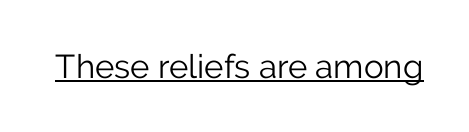
Unlike italic type, these characters show no tilt at all. Do the characters align in a grid? No, the font is proportional. Ink coverage per letter is moderate at most. Nothing sits at the stroke ends, so this counts as sans-serif. Quick note: underline on. These lines keep a tight, regular rhythm from letter to letter.
